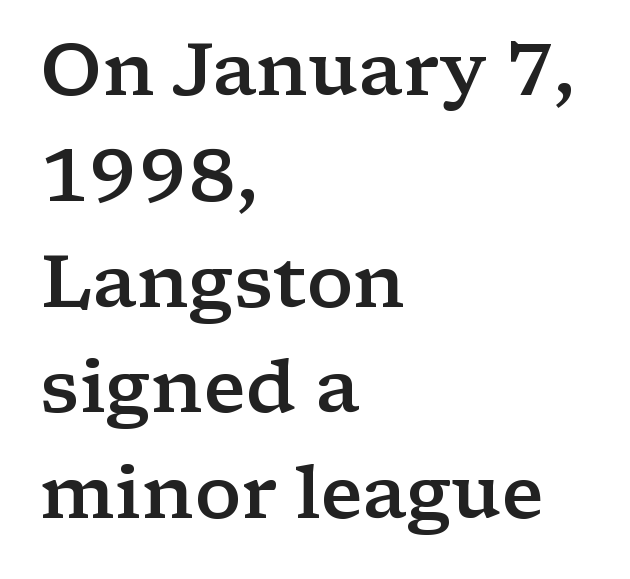
The image shows 74 px semibold, wide serif type, upright; set left-aligned, normal line spacing (1.43x), normal letter spacing, not underlined; low stroke contrast and a medium x-height.
